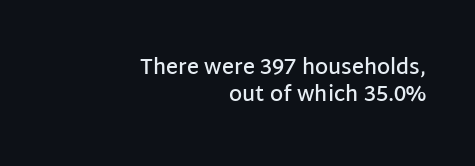
The image shows 21 px text type, upright; set right-aligned, normal line spacing (1.29x), normal letter spacing, not underlined.
